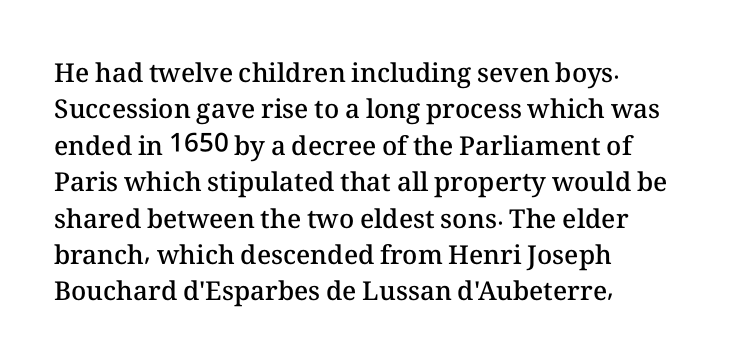
Each glyph is drawn with semibold strokes, heavier than normal yet not fully bold. Each word holds together tightly as a unit, with standard inter-letter gaps. These lines sit exactly where default settings would place them. Every row of glyphs begins at an identical x-position on the left.
